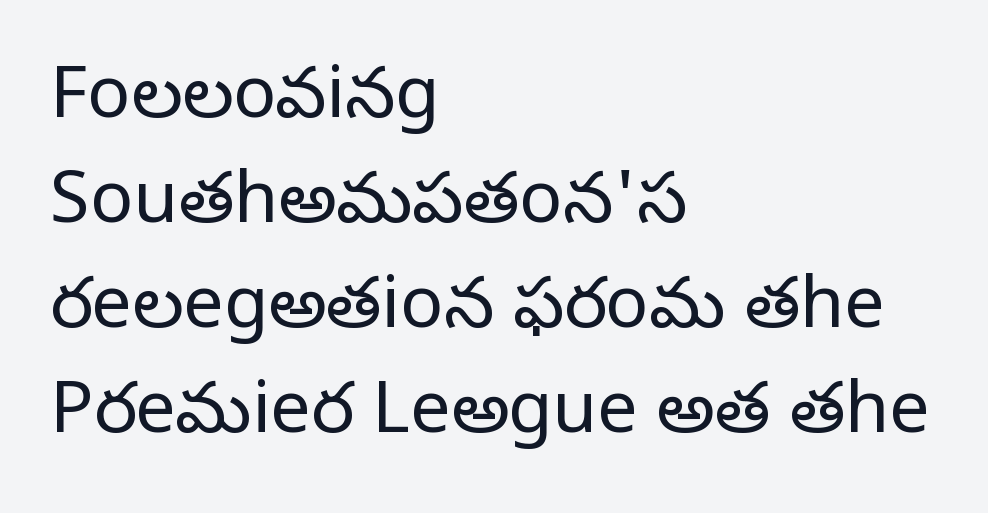
{"serif": "yes", "italic": "no", "bold": "no", "weight": "regular", "width": "normal", "stroke_contrast": "low", "x_height": "large", "monospaced": "no", "underline": "no", "align": "left", "line_spacing": "normal", "line_spacing_ratio": 1.46, "letter_spacing": "normal", "letter_spacing_em": 0.0, "glyph_px": 72}
